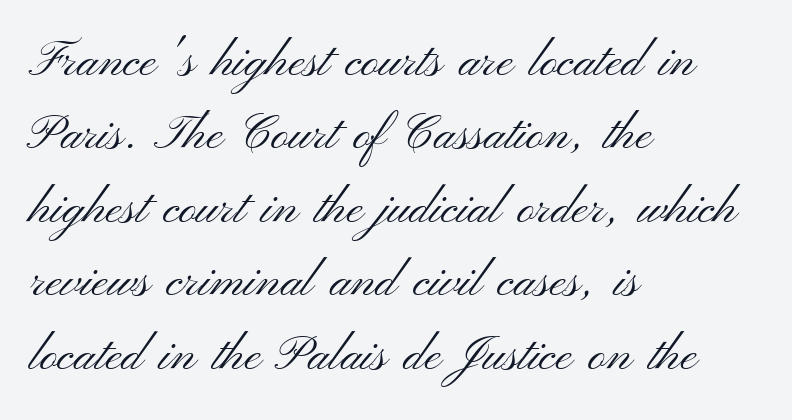
Each word holds together tightly as a unit, with standard inter-letter gaps. Each letter's strokes conclude bluntly, with no projecting serifs. Reading down the block, your eye returns to a fixed left position each line. The area under the type is left untouched. A quiet, ordinary-to-light weight characterises the typeface.
